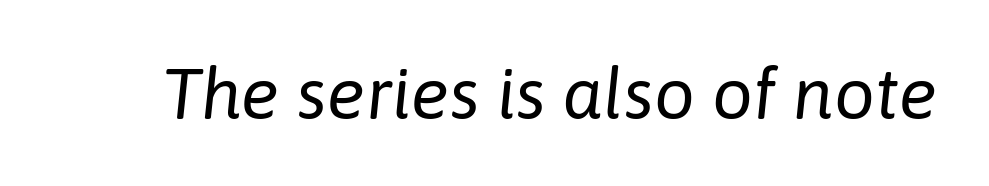
Q: Is the text bold? A: No.
Q: Is the text italic (slanted)? A: Yes, it leans right by about 6 degrees.
Q: Is the text underlined? A: No.
Q: Is the spacing between letters normal or unusually wide? A: Normal.
Q: Width (condensed, normal, or wide)? A: Normal.
Q: Stroke contrast? A: Low.
Q: x-height? A: Medium.
Q: Monospaced? A: No.
